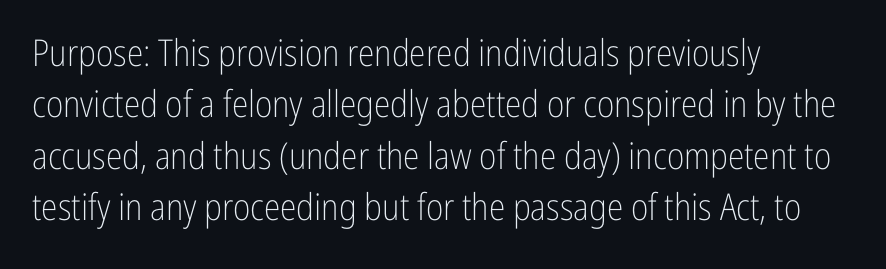
This is roman type, the default non-slanted kind. The gap between lines stays unmarked. The line texture is even and compact thanks to regular tracking. Vertically, the passage feels balanced, rows spaced as you'd expect. The rendering uses natural spacing where letterforms have individual widths.
